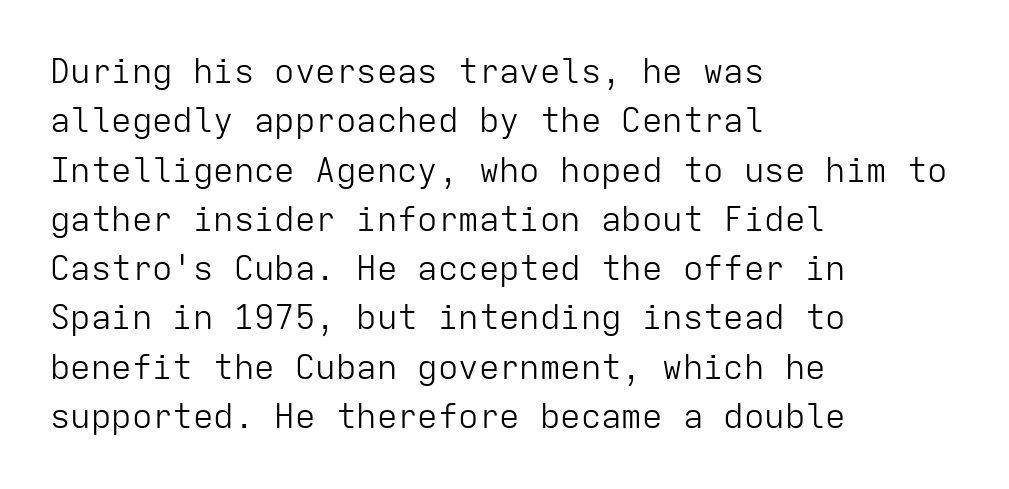
{"serif": "no", "italic": "no", "bold": "no", "weight": "light", "width": "normal", "stroke_contrast": "low", "x_height": "medium", "monospaced": "yes", "underline": "no", "align": "left", "line_spacing": "normal", "line_spacing_ratio": 1.45, "letter_spacing": "normal", "letter_spacing_em": 0.0, "glyph_px": 34}
